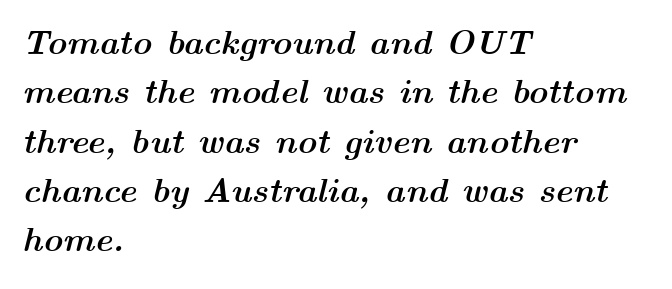
Clear beneath every line of the passage. Honestly, the row spacing looks completely unremarkable. Emphasis-style slanted type is in use. Layout note: lines flush left. The passage shown has conventional tracking throughout. Heft: maximum for text — a bold.
